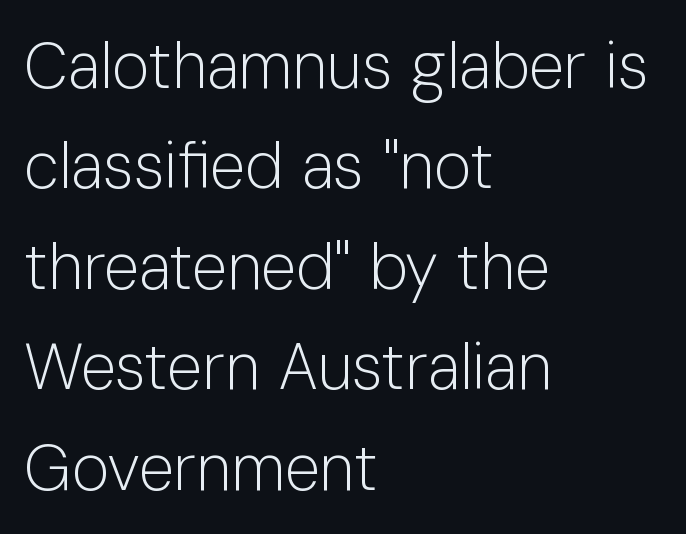
The passage is arranged the way most books set body copy — flush left. Counters stay open thanks to moderate or lighter strokes. A typesetter would call this leading conventional body-copy spacing. The rendering uses natural spacing where letterforms have individual widths. Regarding serifs, this sample does without them. No extra tracking has been applied to these lines.
